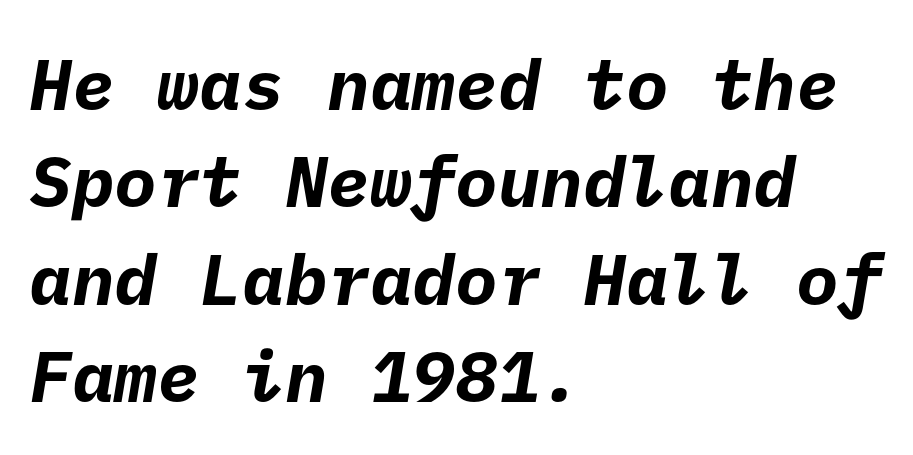
Q: Is the text bold? A: Yes.
Q: Is the typeface a serif or a sans-serif typeface? A: Sans-serif.
Q: Is the text underlined? A: No.
Q: How is the paragraph aligned? A: Left-aligned.
Q: Is the spacing between letters normal or unusually wide? A: Normal.
Q: Is the spacing between lines tight, normal or loose? A: Normal.
Q: Width (condensed, normal, or wide)? A: Normal.
Q: Stroke contrast? A: Low.
Q: x-height? A: Medium.
